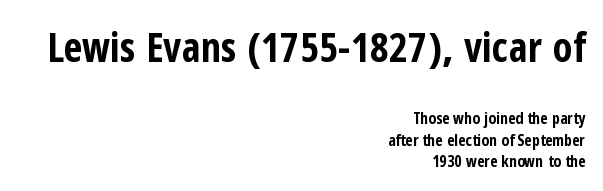
The image shows 41 px bold, condensed sans-serif type, upright; set right-aligned, normal line spacing (1.35x), normal letter spacing, not underlined; the first (top) block is 2.56x larger; low stroke contrast and a medium x-height.
